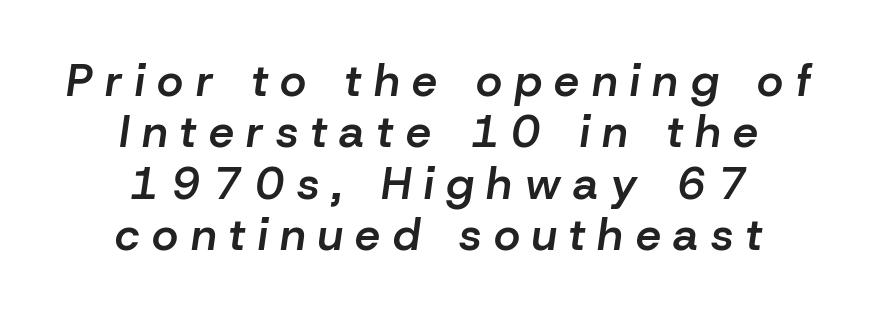
{"italic": "yes", "lean": "right", "slant_degrees": 8, "bold": "semi", "weight": "semibold", "width": "normal", "stroke_contrast": "low", "x_height": "medium", "monospaced": "no", "underline": "no", "align": "center", "line_spacing": "tight", "line_spacing_ratio": 1.14, "letter_spacing": "wide", "letter_spacing_em": 0.28, "glyph_px": 45}
